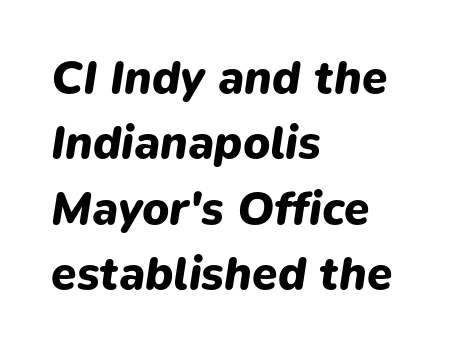
Q: Is the text bold? A: Yes.
Q: Is the text italic (slanted)? A: Yes, it leans right by about 9 degrees.
Q: Is the text underlined? A: No.
Q: How is the paragraph aligned? A: Left-aligned.
Q: Is the spacing between letters normal or unusually wide? A: Normal.
Q: Is the spacing between lines tight, normal or loose? A: Normal.
Q: Width (condensed, normal, or wide)? A: Normal.
Q: Stroke contrast? A: Low.
Q: x-height? A: Medium.
Q: Monospaced? A: No.
